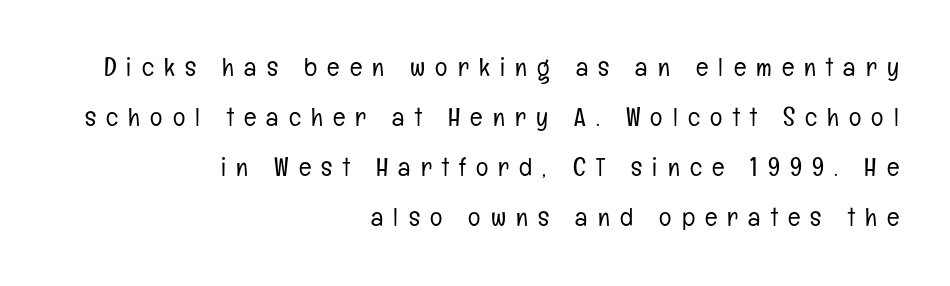
Q: Is the text bold? A: No.
Q: Is the text italic (slanted)? A: No, it is upright.
Q: Is the text underlined? A: No.
Q: How is the paragraph aligned? A: Right-aligned.
Q: Is the spacing between letters normal or unusually wide? A: Unusually wide.
Q: Is the spacing between lines tight, normal or loose? A: Loose.
